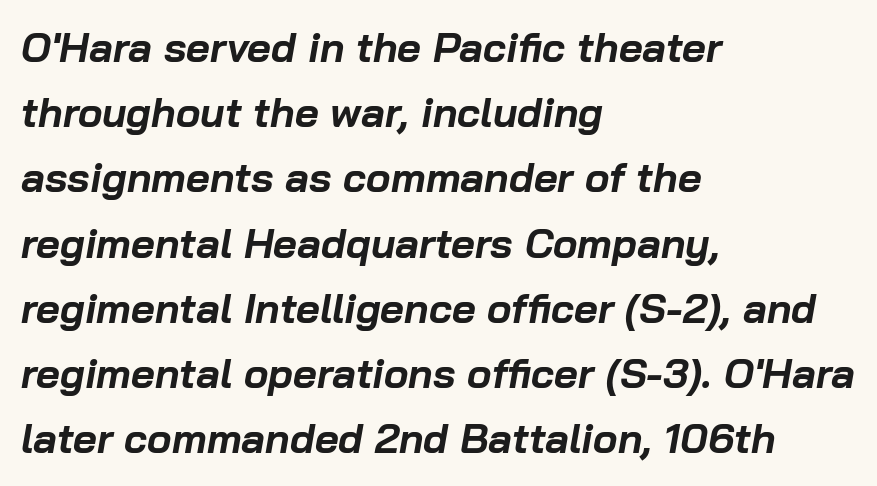
Caption: multi-line text, flush left, ragged right. Weight check: bold — yes, fully. Has an underline been added? It has not. It's the slanting kind of type. The letterforms sit shoulder to shoulder at normal distance. The passage shown is typed in a proportional face where columns would drift.
